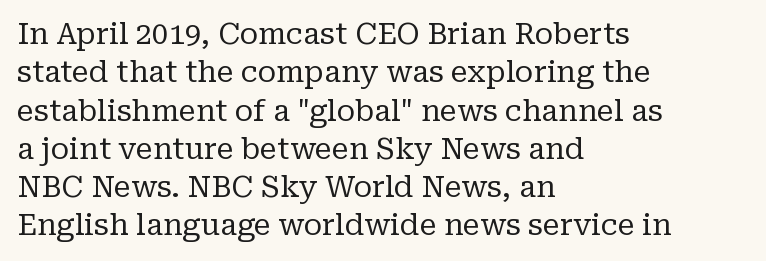
{"serif": "yes", "italic": "no", "bold": "no", "weight": "regular", "width": "normal", "stroke_contrast": "low", "x_height": "medium", "monospaced": "no", "underline": "no", "align": "left", "line_spacing": "normal", "line_spacing_ratio": 1.32, "letter_spacing": "normal", "letter_spacing_em": 0.0, "glyph_px": 29}
